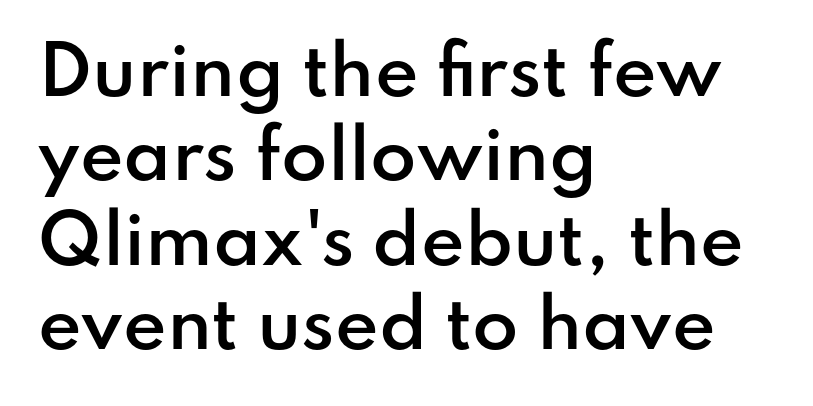
The image shows 67 px semibold sans-serif type, upright; set left-aligned, normal line spacing (1.26x), normal letter spacing, not underlined; low stroke contrast and a small x-height.
